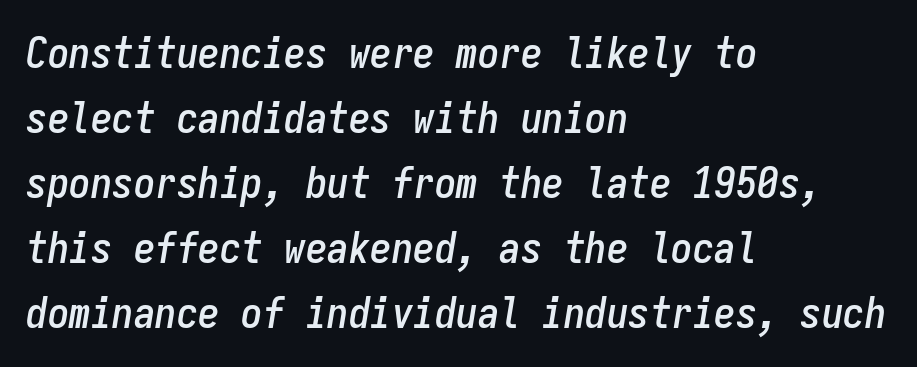
Q: Is the text italic (slanted)? A: Yes, it leans right by about 9 degrees.
Q: Is the text underlined? A: No.
Q: How is the paragraph aligned? A: Left-aligned.
Q: Is the spacing between letters normal or unusually wide? A: Normal.
Q: Is the spacing between lines tight, normal or loose? A: Normal.
Q: Width (condensed, normal, or wide)? A: Condensed.
Q: Stroke contrast? A: Low.
Q: x-height? A: Medium.
Q: Monospaced? A: Yes.
